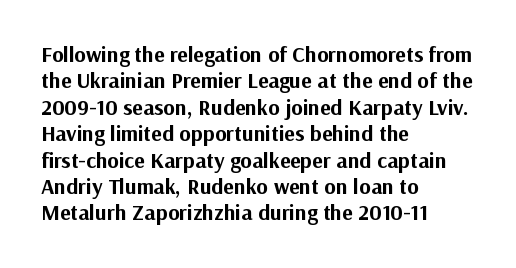
{"italic": "no", "bold": "yes", "underline": "no", "align": "left", "line_spacing_ratio": 1.2, "letter_spacing": "normal", "letter_spacing_em": 0.0, "glyph_px": 22}
